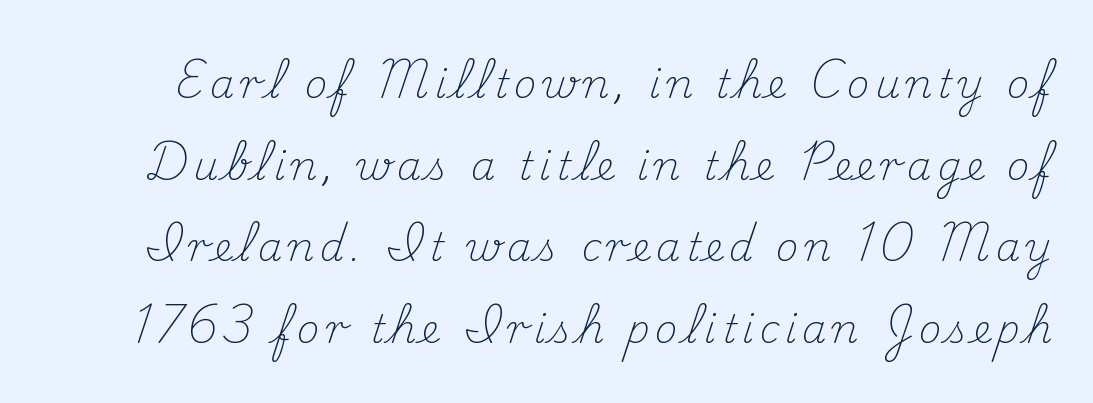
The rendering uses a large line-height, opening up the rows. Underlining? Definitely not there. The letters carry serifs — small finishing strokes at the ends of their stems. A quiet, ordinary-to-light weight characterises the typeface. These lines are rendered in a variable-pitch font.
